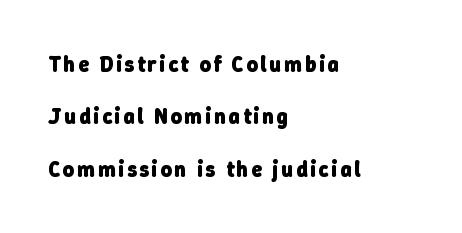
{"bold": "yes", "underline": "no", "align": "left", "line_spacing": "loose", "line_spacing_ratio": 2.38, "glyph_px": 22}
